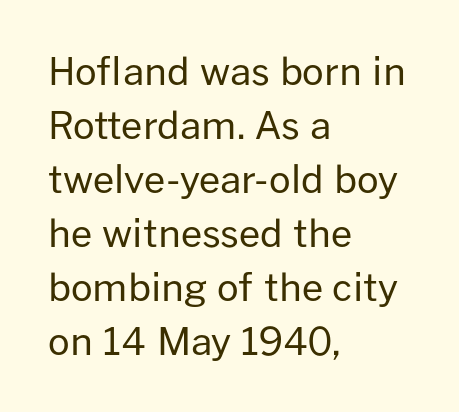
Q: Is the text bold? A: No.
Q: Is the text italic (slanted)? A: No, it is upright.
Q: Is the typeface a serif or a sans-serif typeface? A: Sans-serif.
Q: Is the text underlined? A: No.
Q: How is the paragraph aligned? A: Left-aligned.
Q: Is the spacing between letters normal or unusually wide? A: Normal.
Q: Is the spacing between lines tight, normal or loose? A: Normal.
Q: Width (condensed, normal, or wide)? A: Normal.
Q: Stroke contrast? A: Low.
Q: x-height? A: Medium.
Q: Monospaced? A: No.
